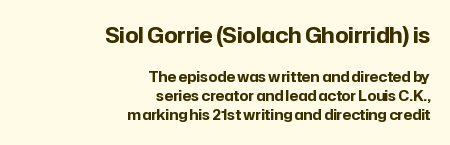
The rendering shrinks the type as you move from the upper chunk to the lower. What stands out about the letter spacing? Nothing — it is the standard amount. Type without underlining. The text block is weighted toward the right margin, trailing off unevenly leftward. When letters stand straight like this, we call the style roman or upright. Typesetter's note: full bold, strokes at maximum text heaviness.
